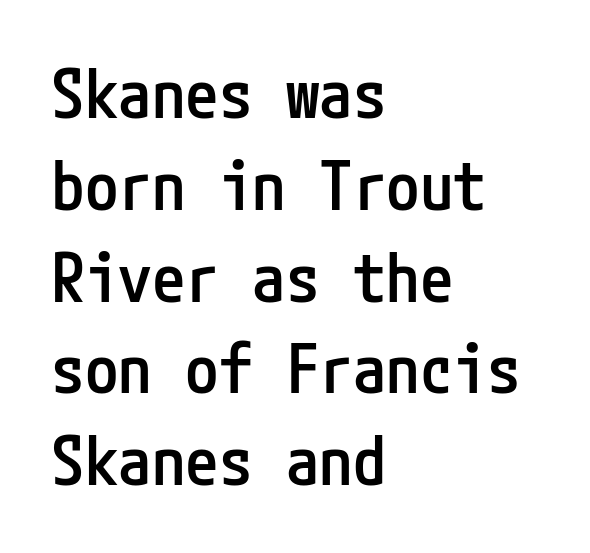
Q: Is the text bold? A: Semi-bold.
Q: Is the text italic (slanted)? A: No, it is upright.
Q: Is the typeface a serif or a sans-serif typeface? A: Sans-serif.
Q: Is the text underlined? A: No.
Q: How is the paragraph aligned? A: Left-aligned.
Q: Is the spacing between letters normal or unusually wide? A: Normal.
Q: Is the spacing between lines tight, normal or loose? A: Normal.
Q: Width (condensed, normal, or wide)? A: Condensed.
Q: Stroke contrast? A: Low.
Q: x-height? A: Medium.
